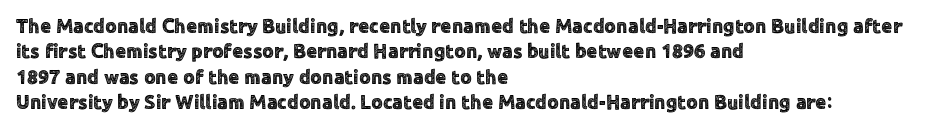
{"italic": "no", "underline": "no", "align": "left", "line_spacing": "normal", "line_spacing_ratio": 1.27, "letter_spacing": "normal", "letter_spacing_em": 0.0, "glyph_px": 20}
